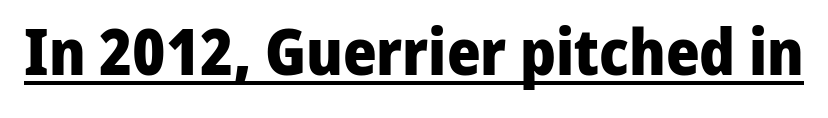
The image shows 64 px heavy sans-serif type, upright; set normal letter spacing, underlined; low stroke contrast and a medium x-height.
